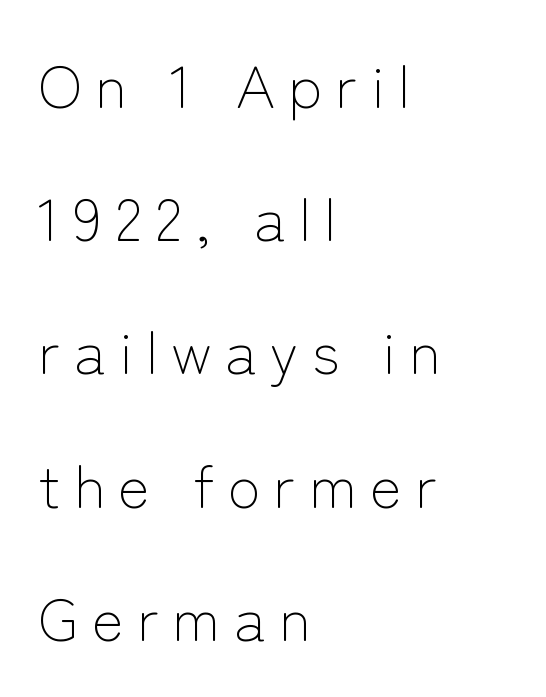
Q: Is the text bold? A: No.
Q: Is the text italic (slanted)? A: No, it is upright.
Q: Is the typeface a serif or a sans-serif typeface? A: Sans-serif.
Q: Is the text underlined? A: No.
Q: How is the paragraph aligned? A: Left-aligned.
Q: Is the spacing between letters normal or unusually wide? A: Unusually wide.
Q: Is the spacing between lines tight, normal or loose? A: Loose.
Q: Width (condensed, normal, or wide)? A: Normal.
Q: Stroke contrast? A: Low.
Q: x-height? A: Medium.
Q: Monospaced? A: No.
